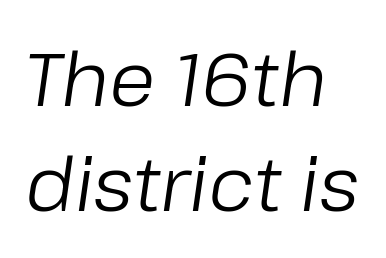
Q: Is the text bold? A: No.
Q: Is the text italic (slanted)? A: Yes, it leans right by about 8 degrees.
Q: Is the text underlined? A: No.
Q: How is the paragraph aligned? A: Left-aligned.
Q: Is the spacing between letters normal or unusually wide? A: Normal.
Q: Is the spacing between lines tight, normal or loose? A: Normal.
Q: Width (condensed, normal, or wide)? A: Normal.
Q: Stroke contrast? A: Low.
Q: x-height? A: Medium.
Q: Monospaced? A: No.
